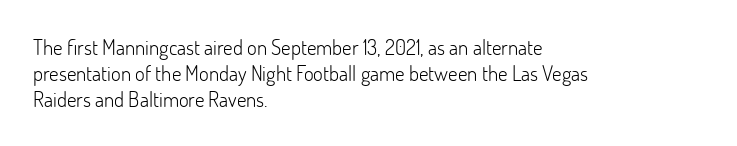
The image shows 21 px text type, upright; set left-aligned, normal line spacing (1.25x), normal letter spacing, not underlined.
